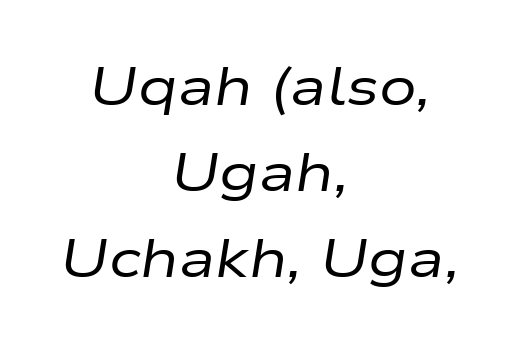
The image shows 53 px regular-weight, wide type, italic (leaning right); set centered, normal line spacing (1.62x), normal letter spacing, not underlined; low stroke contrast and a medium x-height.
